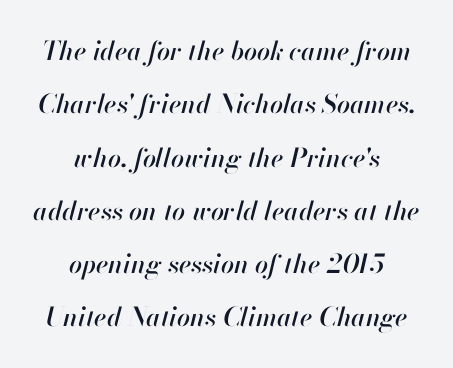
Q: Is the text italic (slanted)? A: Yes, it leans right by about 13 degrees.
Q: Is the text underlined? A: No.
Q: How is the paragraph aligned? A: Centered.
Q: Is the spacing between letters normal or unusually wide? A: Normal.
Q: Is the spacing between lines tight, normal or loose? A: Loose.
